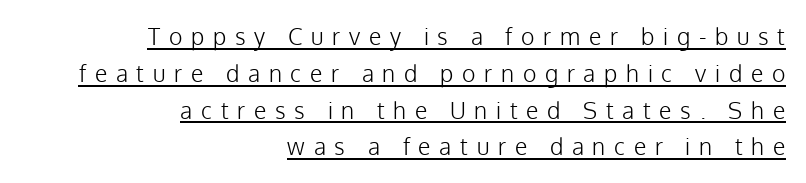
{"italic": "no", "bold": "no", "underline": "yes", "align": "right", "line_spacing": "normal", "line_spacing_ratio": 1.6, "letter_spacing": "wide", "letter_spacing_em": 0.38, "glyph_px": 23}
